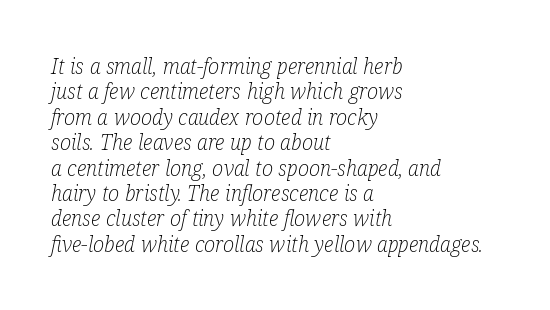
The image shows 21 px text type, italic (leaning right); set left-aligned, line spacing 1.21x, normal letter spacing, not underlined.
